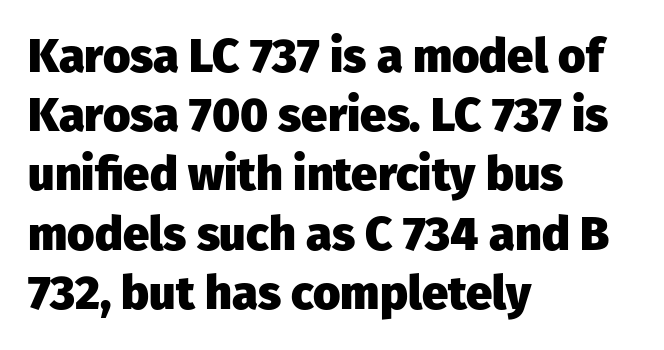
{"serif": "no", "italic": "no", "bold": "yes", "weight": "heavy", "width": "normal", "stroke_contrast": "low", "x_height": "medium", "monospaced": "no", "underline": "no", "align": "left", "line_spacing": "normal", "line_spacing_ratio": 1.26, "letter_spacing": "normal", "letter_spacing_em": 0.0, "glyph_px": 47}
